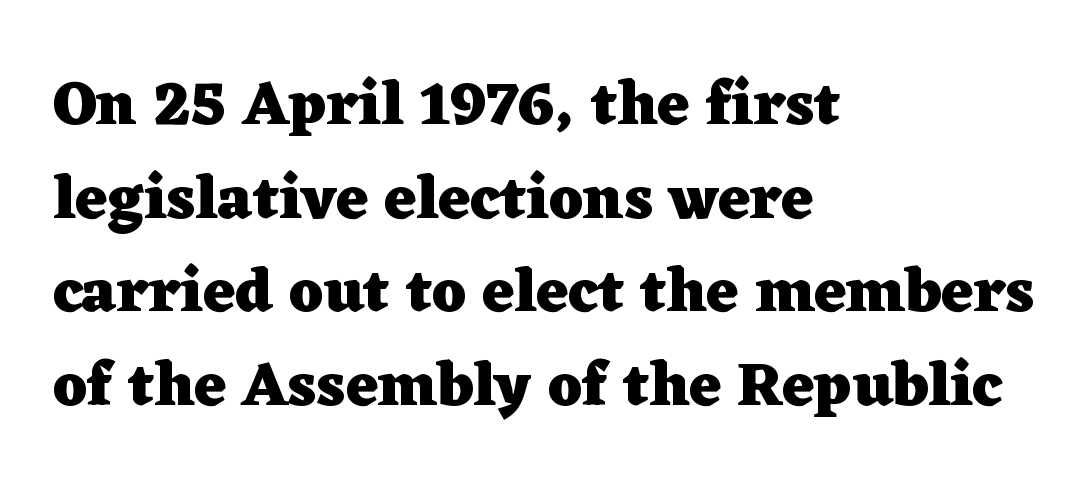
{"serif": "yes", "italic": "no", "bold": "yes", "weight": "heavy", "width": "wide", "stroke_contrast": "low", "x_height": "medium", "monospaced": "no", "underline": "no", "align": "left", "line_spacing": "normal", "line_spacing_ratio": 1.51, "letter_spacing": "normal", "letter_spacing_em": 0.0, "glyph_px": 62}
